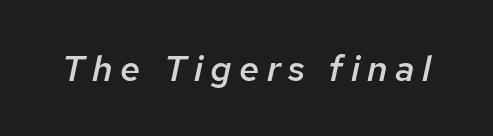
The image shows 36 px semibold type, italic (leaning right); set unusually wide letter spacing (+0.21 em), not underlined; low stroke contrast and a medium x-height.
